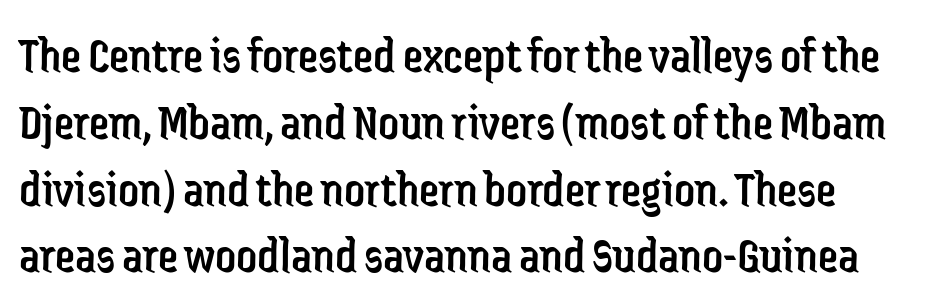
{"serif": "no", "italic": "no", "bold": "no", "weight": "regular", "width": "condensed", "stroke_contrast": "low", "x_height": "medium", "monospaced": "no", "underline": "no", "line_spacing": "normal", "line_spacing_ratio": 1.31, "letter_spacing": "normal", "letter_spacing_em": 0.0, "glyph_px": 51}
